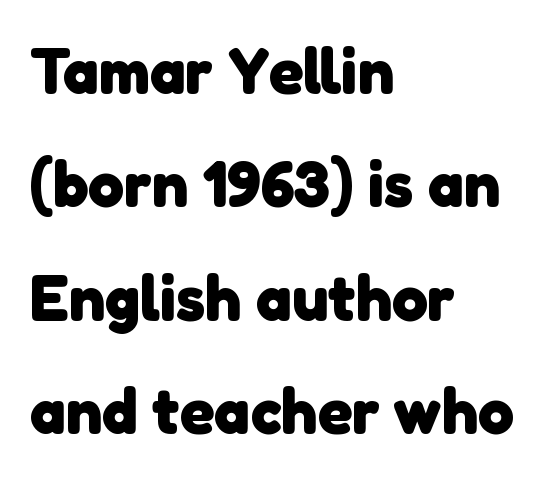
Q: Is the text bold? A: Yes.
Q: Is the typeface a serif or a sans-serif typeface? A: Sans-serif.
Q: Is the text underlined? A: No.
Q: How is the paragraph aligned? A: Left-aligned.
Q: Is the spacing between letters normal or unusually wide? A: Normal.
Q: Width (condensed, normal, or wide)? A: Normal.
Q: Stroke contrast? A: Low.
Q: x-height? A: Medium.
Q: Monospaced? A: No.
